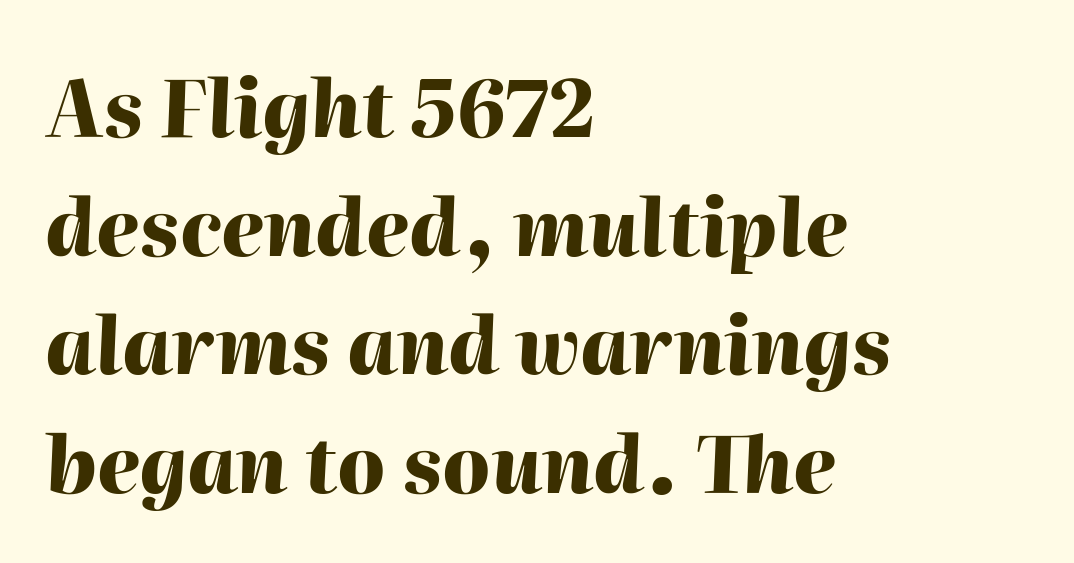
Q: Is the text bold? A: Yes.
Q: Is the text italic (slanted)? A: Yes, it leans right by about 2 degrees.
Q: Is the text underlined? A: No.
Q: How is the paragraph aligned? A: Left-aligned.
Q: Is the spacing between letters normal or unusually wide? A: Normal.
Q: Is the spacing between lines tight, normal or loose? A: Normal.
Q: Width (condensed, normal, or wide)? A: Normal.
Q: Stroke contrast? A: High.
Q: x-height? A: Medium.
Q: Monospaced? A: No.
